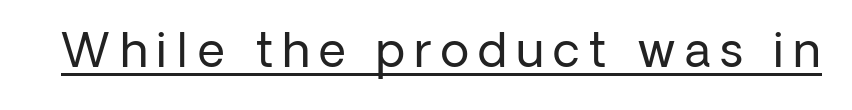
Q: Is the text bold? A: No.
Q: Is the text italic (slanted)? A: No, it is upright.
Q: Is the typeface a serif or a sans-serif typeface? A: Sans-serif.
Q: Is the text underlined? A: Yes.
Q: Is the spacing between letters normal or unusually wide? A: Unusually wide.
Q: Width (condensed, normal, or wide)? A: Normal.
Q: Stroke contrast? A: Low.
Q: x-height? A: Medium.
Q: Monospaced? A: No.
